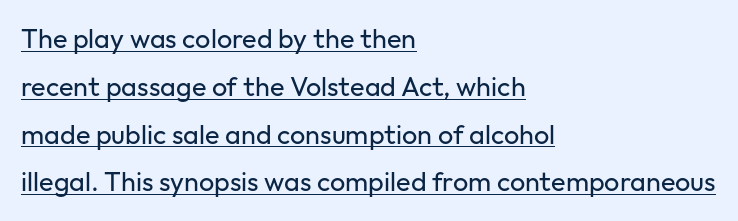
Q: Is the text bold? A: No.
Q: Is the text italic (slanted)? A: No, it is upright.
Q: Is the text underlined? A: Yes.
Q: How is the paragraph aligned? A: Left-aligned.
Q: Is the spacing between letters normal or unusually wide? A: Normal.
